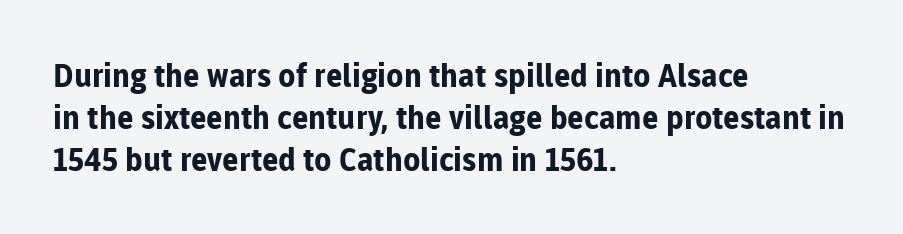
The image shows 32 px bold sans-serif type, upright; set left-aligned, normal line spacing (1.32x), normal letter spacing, not underlined; low stroke contrast and a medium x-height.
